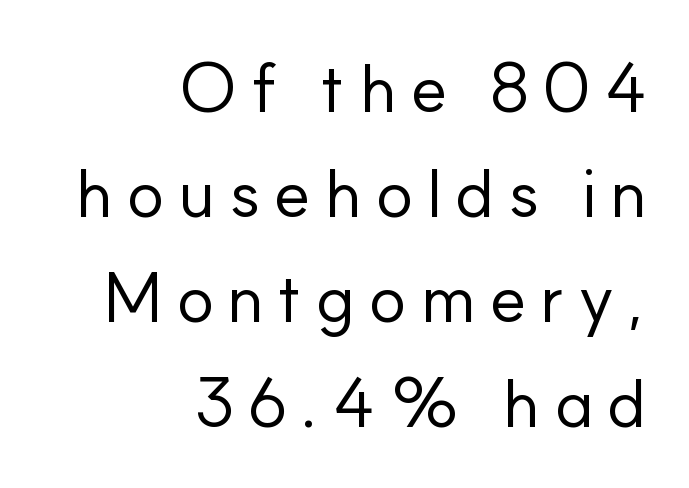
The image shows 70 px regular-weight sans-serif type, upright; set right-aligned, normal line spacing (1.5x), not underlined; low stroke contrast and a small x-height.
